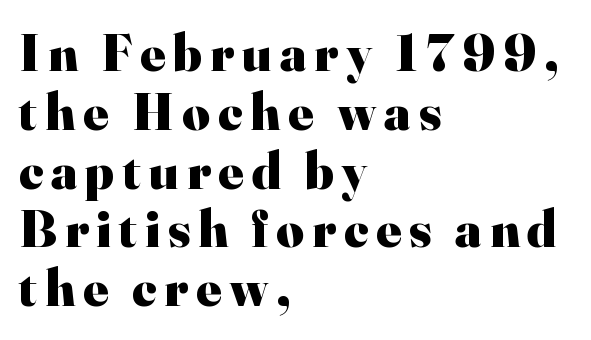
The image shows 53 px heavy serif type, upright; set left-aligned, tight line spacing (1.11x), not underlined; high stroke contrast and a small x-height.
